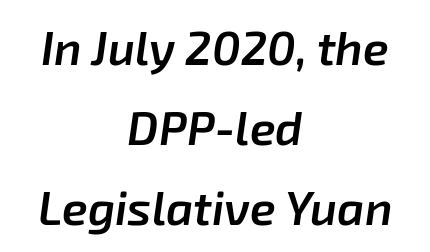
Stems and bowls a touch heavier than normal — semibold. Evenly set lines give the paragraph a standard silhouette. The rendering uses natural spacing where letterforms have individual widths. Notice how the passage keeps no hard edge, just a central spine. Emphasis-style slanted type is in use. Nobody touched the tracking dial on this one.
